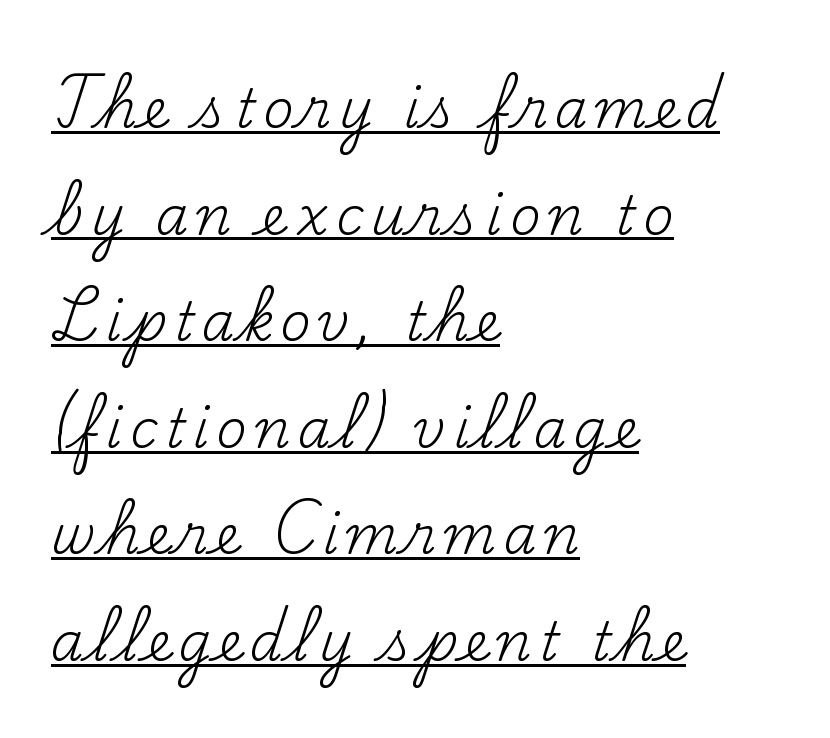
{"serif": "yes", "bold": "no", "weight": "regular", "width": "normal", "stroke_contrast": "medium", "x_height": "small", "monospaced": "no", "underline": "yes", "align": "left", "line_spacing": "loose", "line_spacing_ratio": 2.01, "glyph_px": 53}
